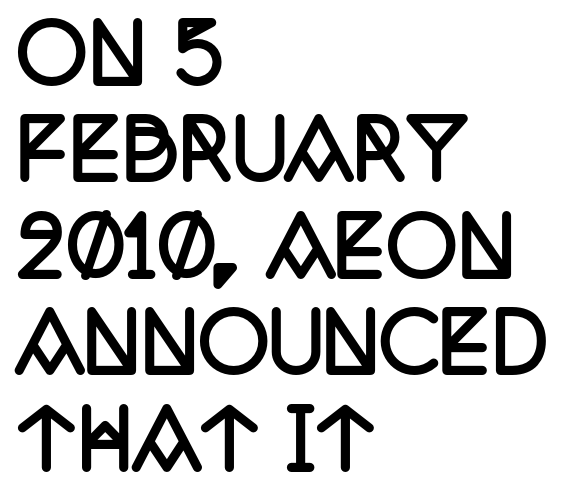
{"serif": "yes", "italic": "no", "bold": "yes", "weight": "semibold", "width": "condensed", "stroke_contrast": "low", "x_height": "large", "monospaced": "no", "underline": "no", "align": "left", "line_spacing_ratio": 1.22, "letter_spacing": "normal", "letter_spacing_em": 0.0, "glyph_px": 79}
